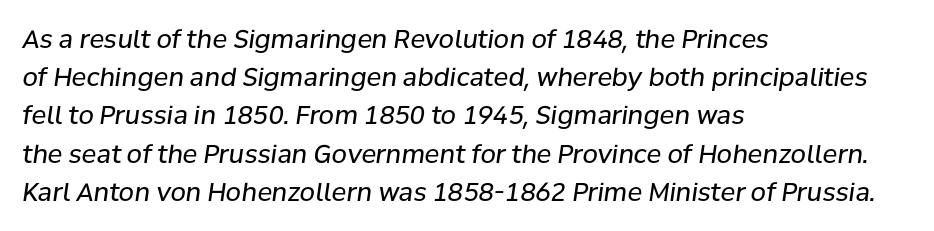
The image shows 25 px text type, italic (leaning right); set left-aligned, normal line spacing (1.53x), normal letter spacing, not underlined.
